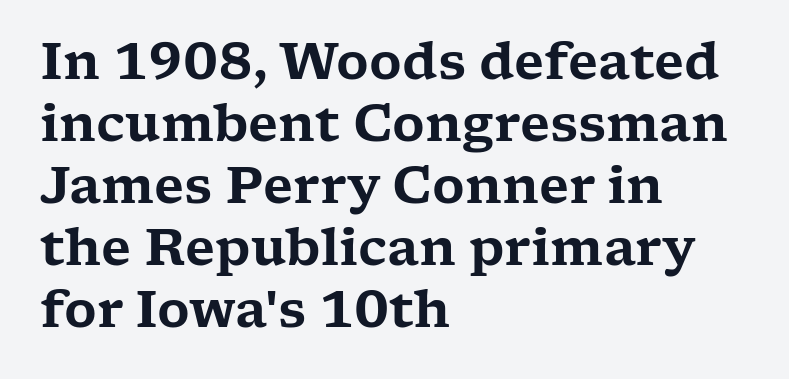
Q: Is the text italic (slanted)? A: No, it is upright.
Q: Is the typeface a serif or a sans-serif typeface? A: Serif.
Q: Is the text underlined? A: No.
Q: How is the paragraph aligned? A: Left-aligned.
Q: Is the spacing between letters normal or unusually wide? A: Normal.
Q: Width (condensed, normal, or wide)? A: Wide.
Q: Stroke contrast? A: Low.
Q: x-height? A: Medium.
Q: Monospaced? A: No.
